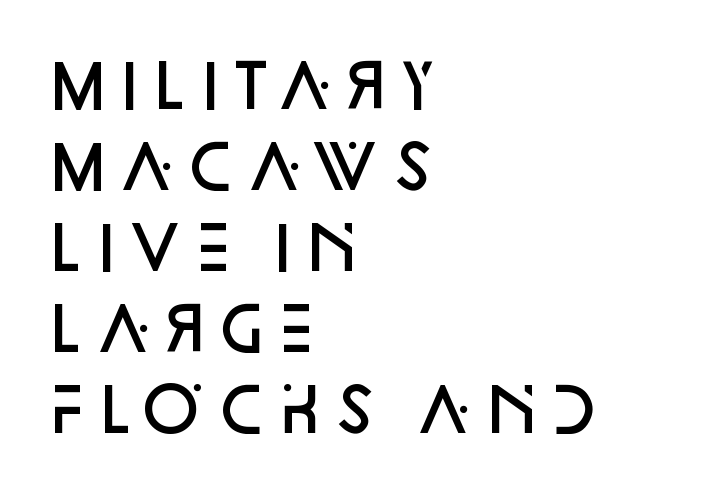
The image shows 60 px semibold sans-serif type, upright; set left-aligned, normal line spacing (1.35x), normal letter spacing, not underlined; low stroke contrast and a large x-height.
